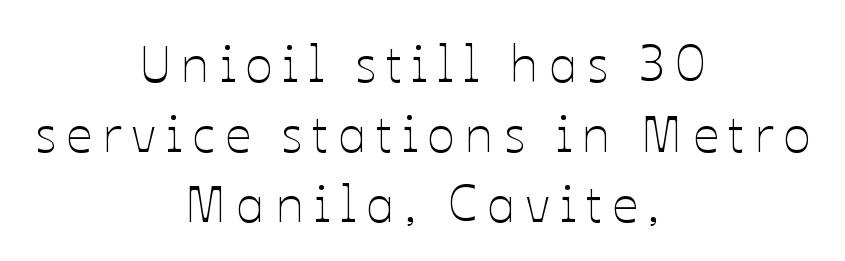
The image shows 51 px thin type, upright; set centered, normal line spacing (1.37x), unusually wide letter spacing (+0.2 em), not underlined; low stroke contrast and a medium x-height.
